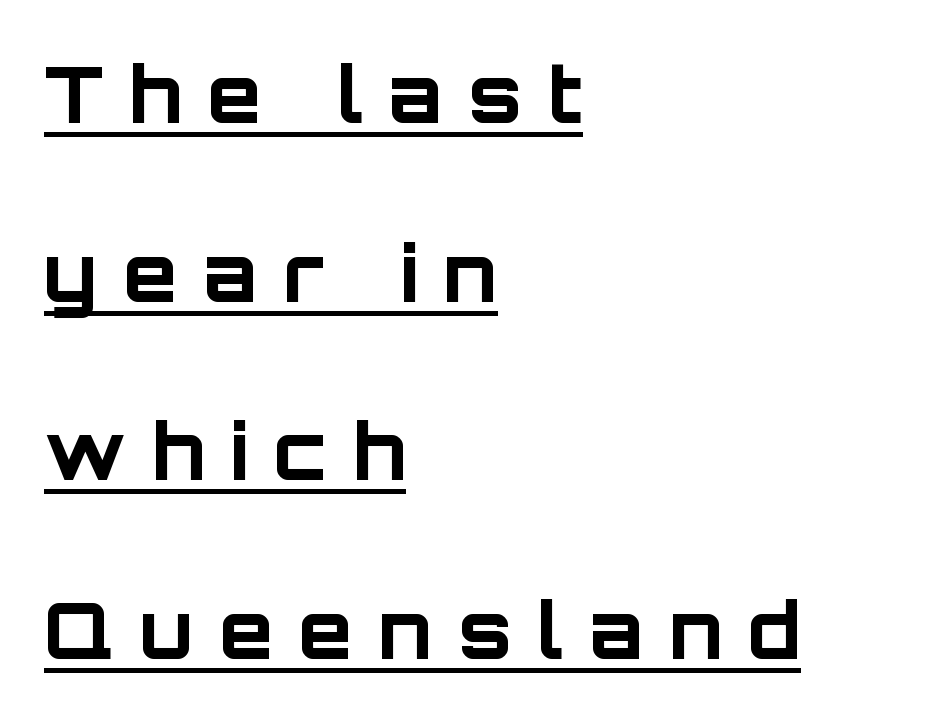
{"serif": "no", "italic": "no", "bold": "yes", "weight": "bold", "width": "normal", "stroke_contrast": "low", "x_height": "large", "monospaced": "no", "underline": "yes", "align": "left", "line_spacing": "loose", "line_spacing_ratio": 2.29, "letter_spacing": "wide", "letter_spacing_em": 0.33, "glyph_px": 78}
